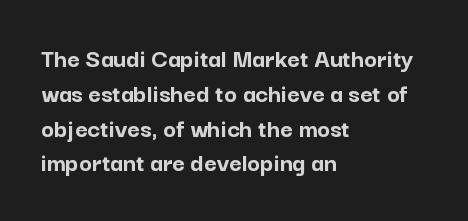
The words here are not underlined. Style check: upright. Typesetter's note: full bold, strokes at maximum text heaviness. Left-aligned paragraph, ragged on the right. One glance says typical: line gaps are just what's usual. Look at the tracking — it's just the regular setting, nothing added.
